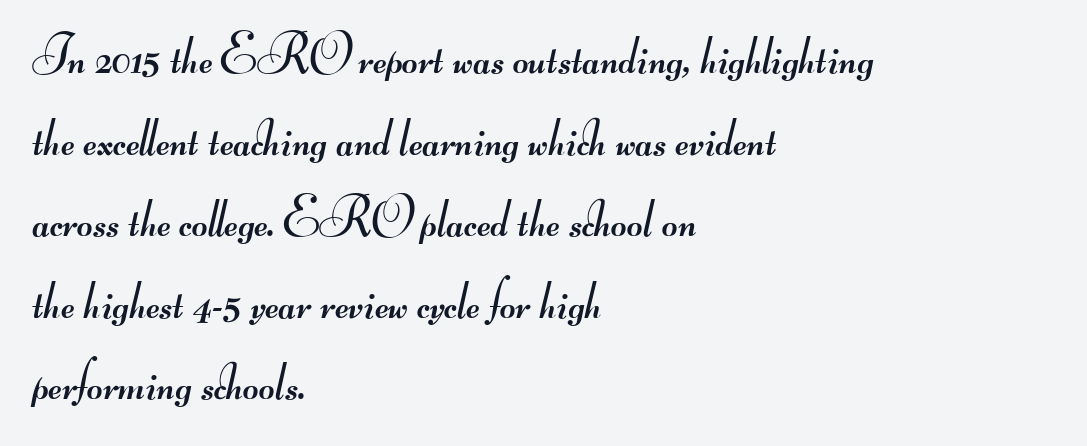
Quick note: interline space is typical. Each letter keeps its own natural width here, so spacing adapts to shape. Each word holds together tightly as a unit, with standard inter-letter gaps. The typesetter chose a ragged-right arrangement here. Heaviness? Minimal to ordinary, like unemphasized prose.
